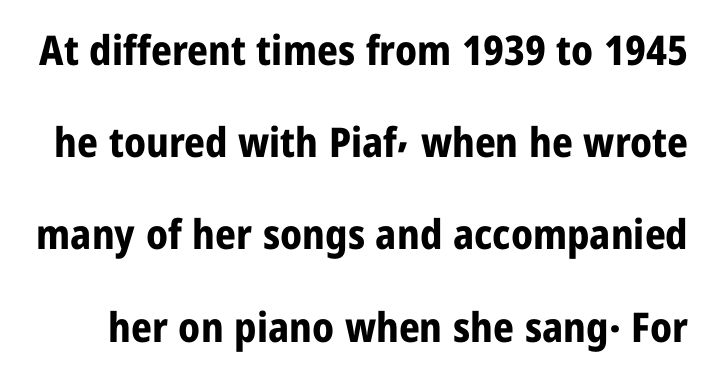
Q: Is the text bold? A: Yes.
Q: Is the text italic (slanted)? A: No, it is upright.
Q: Is the typeface a serif or a sans-serif typeface? A: Sans-serif.
Q: Is the text underlined? A: No.
Q: Is the spacing between letters normal or unusually wide? A: Normal.
Q: Is the spacing between lines tight, normal or loose? A: Loose.
Q: Width (condensed, normal, or wide)? A: Condensed.
Q: Stroke contrast? A: Low.
Q: x-height? A: Medium.
Q: Monospaced? A: No.
